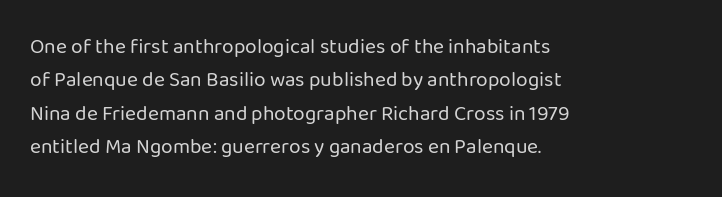
The image shows 21 px text type, upright; set left-aligned, normal line spacing (1.59x), normal letter spacing, not underlined.
